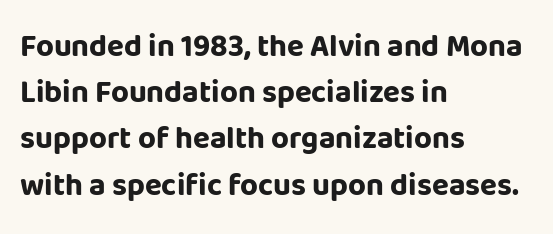
The image shows 31 px bold sans-serif type, upright; set left-aligned, normal line spacing (1.49x), normal letter spacing, not underlined; low stroke contrast and a large x-height.
